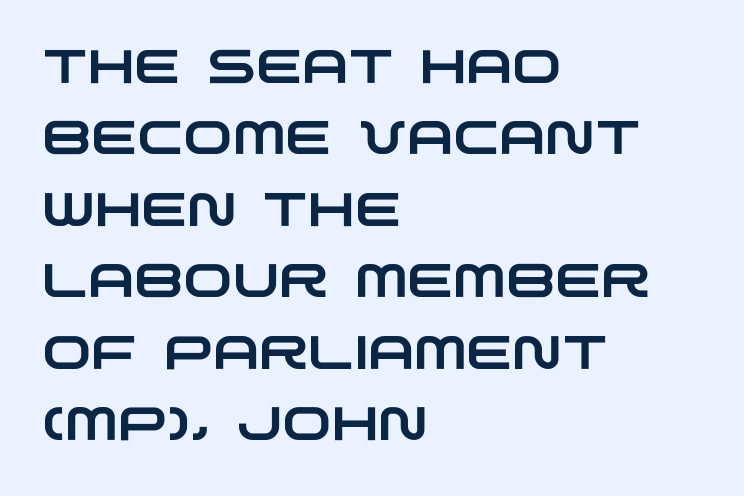
A normal amount of white space separates one row of letters from the next. The rendering uses natural spacing where letterforms have individual widths. A student would call this left alignment; a typographer would say flush left, rag right. The passage shown is typeset with a sans-serif family. Anything drawn beneath the words? Only blank space. You could call the tracking neutral — neither tight nor loose.
